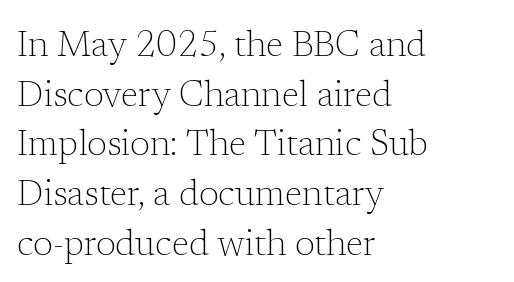
Q: Is the text bold? A: No.
Q: Is the text italic (slanted)? A: No, it is upright.
Q: Is the typeface a serif or a sans-serif typeface? A: Serif.
Q: Is the text underlined? A: No.
Q: How is the paragraph aligned? A: Left-aligned.
Q: Is the spacing between letters normal or unusually wide? A: Normal.
Q: Is the spacing between lines tight, normal or loose? A: Normal.
Q: Width (condensed, normal, or wide)? A: Normal.
Q: Stroke contrast? A: Low.
Q: x-height? A: Medium.
Q: Monospaced? A: No.
